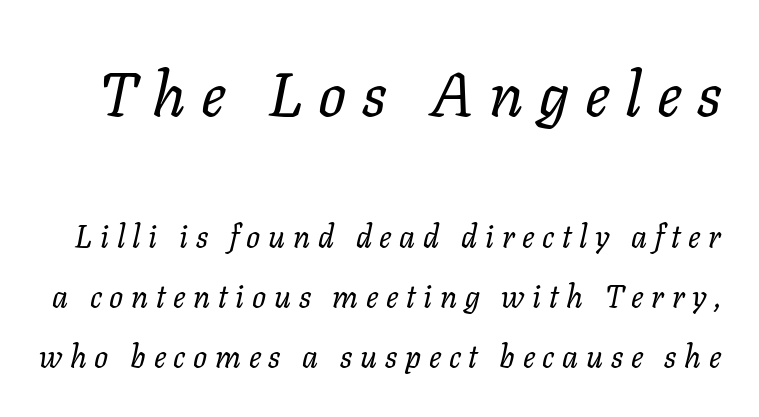
Interline gaps are noticeably wide in this sample. Quick note: underline off. Block one is the big one; block two sits smaller underneath. There's an unmistakable incline to the writing here. Here the designer chose a conventional face with non-uniform glyph widths. The font is comparable to plain body text, perhaps lighter.
